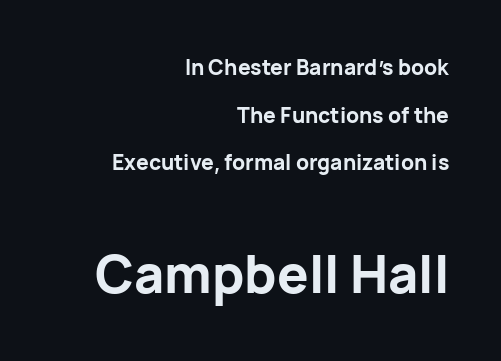
Pretty heavy lettering here — definitely bold. The rendering uses natural spacing where letterforms have individual widths. These lines were composed using upright roman letters. Letterform terminals end flat and unadorned throughout the passage. Short note: letters normally spaced.
